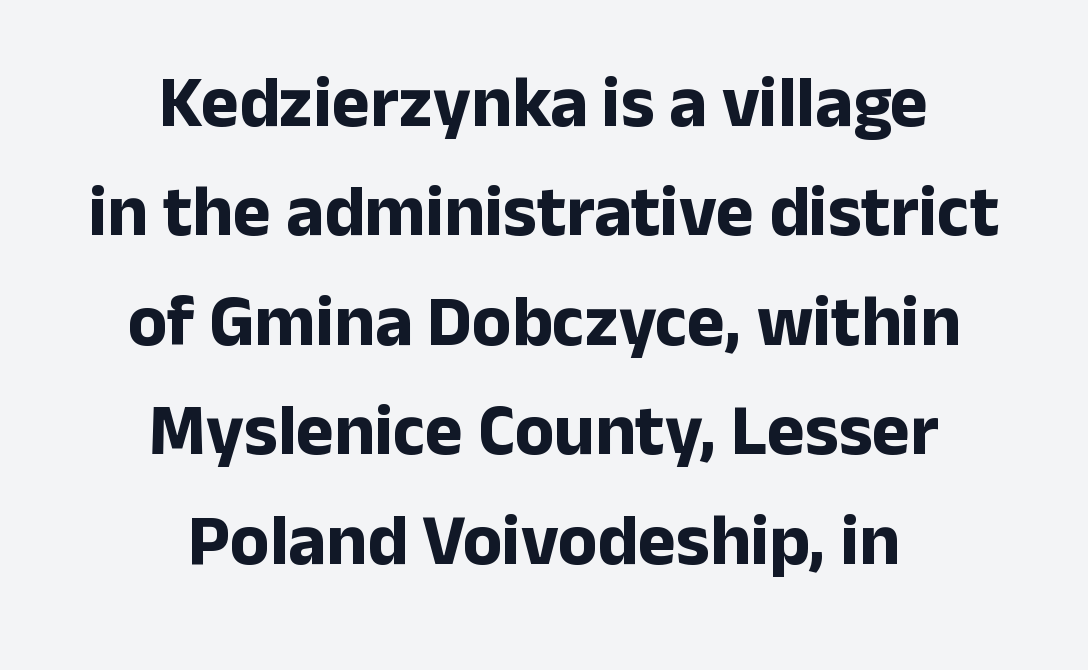
{"serif": "no", "italic": "no", "bold": "yes", "weight": "bold", "width": "normal", "stroke_contrast": "low", "x_height": "medium", "monospaced": "no", "underline": "no", "align": "center", "line_spacing": "normal", "line_spacing_ratio": 1.52, "letter_spacing": "normal", "letter_spacing_em": 0.0, "glyph_px": 72}
